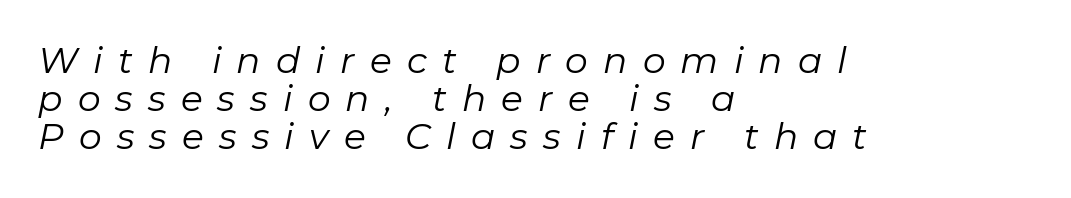
Note the varied advance widths — an 'i' is clearly narrower than an 'm'. The gap between lines stays unmarked. One glance says dense: line gaps are narrower than usual. No letter is thick-stroked: the sample isn't bold. Slant detected: the letters are inclined. If you drew a ruler down the left edge, every line would touch it.
